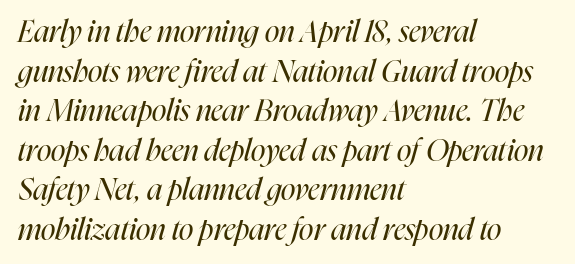
{"italic": "yes", "lean": "right", "slant_degrees": 16, "bold": "no", "weight": "regular", "width": "condensed", "stroke_contrast": "high", "x_height": "medium", "monospaced": "no", "underline": "no", "align": "left", "line_spacing": "normal", "line_spacing_ratio": 1.32, "letter_spacing": "normal", "letter_spacing_em": 0.0, "glyph_px": 30}
